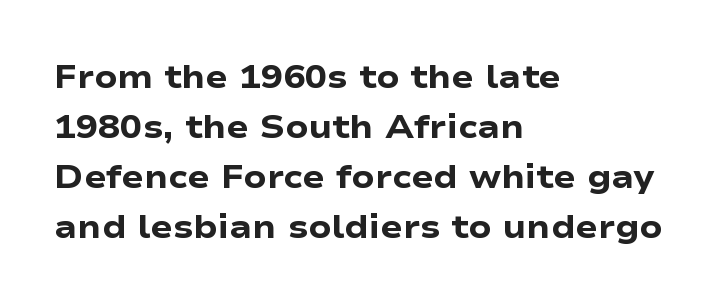
Q: Is the text bold? A: Yes.
Q: Is the text italic (slanted)? A: No, it is upright.
Q: Is the typeface a serif or a sans-serif typeface? A: Sans-serif.
Q: Is the text underlined? A: No.
Q: How is the paragraph aligned? A: Left-aligned.
Q: Is the spacing between letters normal or unusually wide? A: Normal.
Q: Is the spacing between lines tight, normal or loose? A: Normal.
Q: Width (condensed, normal, or wide)? A: Wide.
Q: Stroke contrast? A: Low.
Q: x-height? A: Medium.
Q: Monospaced? A: No.
